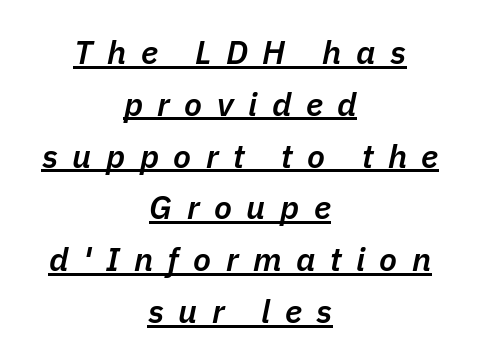
The image shows 33 px semibold type, italic (leaning right); set centered, normal line spacing (1.57x), unusually wide letter spacing (+0.44 em), underlined; low stroke contrast and a medium x-height.
